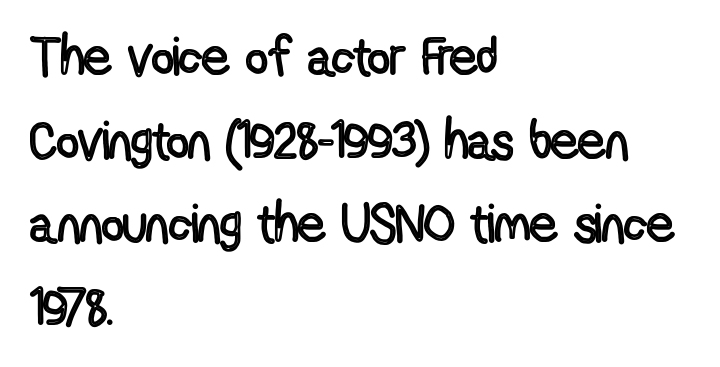
Q: Is the text italic (slanted)? A: No, it is upright.
Q: Is the text underlined? A: No.
Q: How is the paragraph aligned? A: Left-aligned.
Q: Is the spacing between letters normal or unusually wide? A: Normal.
Q: Is the spacing between lines tight, normal or loose? A: Normal.
Q: Width (condensed, normal, or wide)? A: Condensed.
Q: x-height? A: Medium.
Q: Monospaced? A: No.
